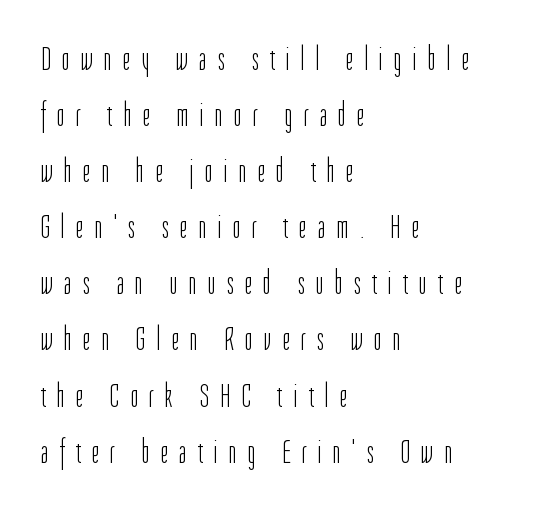
Q: Is the text bold? A: No.
Q: Is the text italic (slanted)? A: No, it is upright.
Q: Is the typeface a serif or a sans-serif typeface? A: Sans-serif.
Q: Is the text underlined? A: No.
Q: How is the paragraph aligned? A: Left-aligned.
Q: Is the spacing between letters normal or unusually wide? A: Unusually wide.
Q: Is the spacing between lines tight, normal or loose? A: Normal.
Q: Width (condensed, normal, or wide)? A: Condensed.
Q: Stroke contrast? A: Low.
Q: x-height? A: Medium.
Q: Monospaced? A: No.
